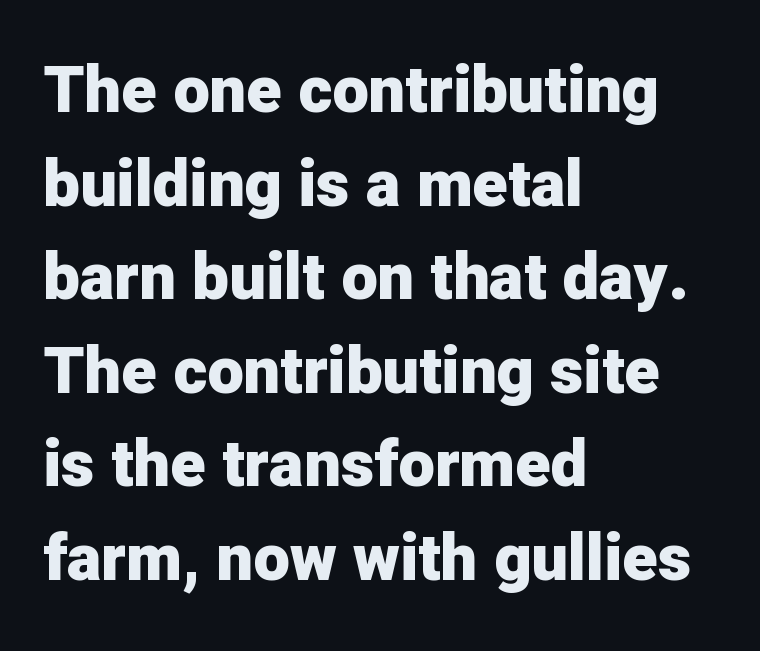
The image shows 65 px heavy sans-serif type, upright; set left-aligned, normal line spacing (1.44x), normal letter spacing, not underlined; low stroke contrast and a medium x-height.
